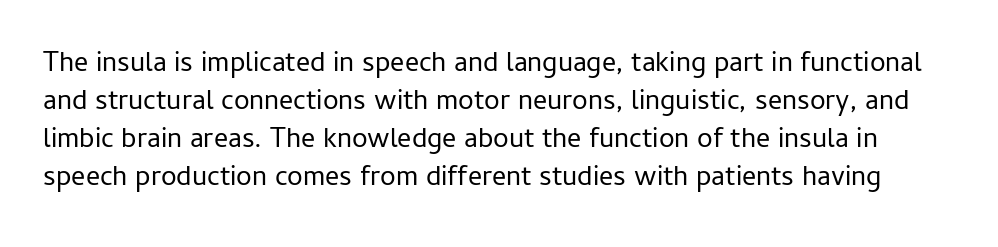
Q: Is the text bold? A: No.
Q: Is the text italic (slanted)? A: No, it is upright.
Q: Is the typeface a serif or a sans-serif typeface? A: Sans-serif.
Q: Is the text underlined? A: No.
Q: Is the spacing between letters normal or unusually wide? A: Normal.
Q: Is the spacing between lines tight, normal or loose? A: Normal.
Q: Width (condensed, normal, or wide)? A: Normal.
Q: Stroke contrast? A: Low.
Q: x-height? A: Medium.
Q: Monospaced? A: No.
